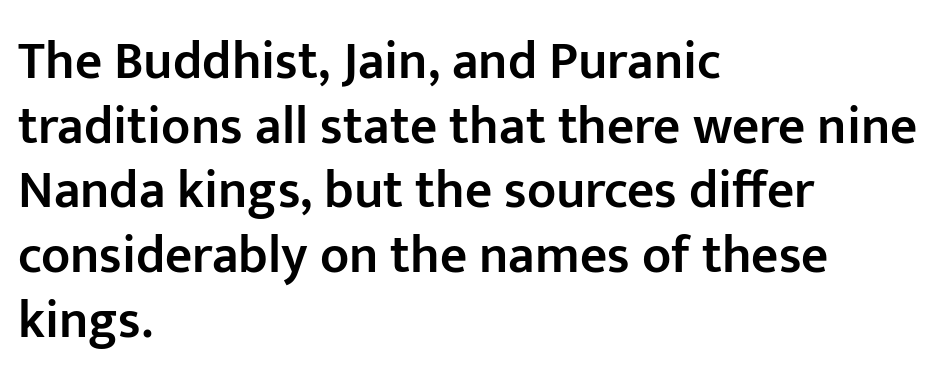
The image shows 53 px semibold sans-serif type, upright; set left-aligned, line spacing 1.22x, normal letter spacing, not underlined; low stroke contrast and a medium x-height.
